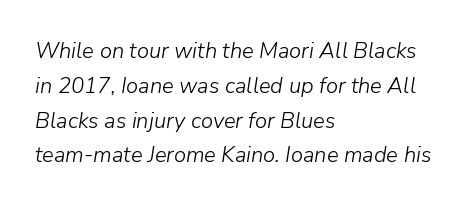
Underlining? Definitely not there. This sample uses an oblique cut, with every glyph tilted off the vertical. A student would call this left alignment; a typographer would say flush left, rag right. Does the leading feel generous? No, just average.
